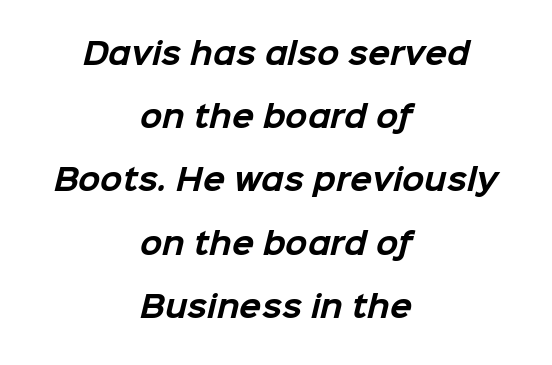
Q: Is the text bold? A: Yes.
Q: Is the typeface a serif or a sans-serif typeface? A: Sans-serif.
Q: Is the text underlined? A: No.
Q: How is the paragraph aligned? A: Centered.
Q: Is the spacing between letters normal or unusually wide? A: Normal.
Q: Is the spacing between lines tight, normal or loose? A: Loose.
Q: Width (condensed, normal, or wide)? A: Normal.
Q: Stroke contrast? A: Low.
Q: x-height? A: Medium.
Q: Monospaced? A: No.
